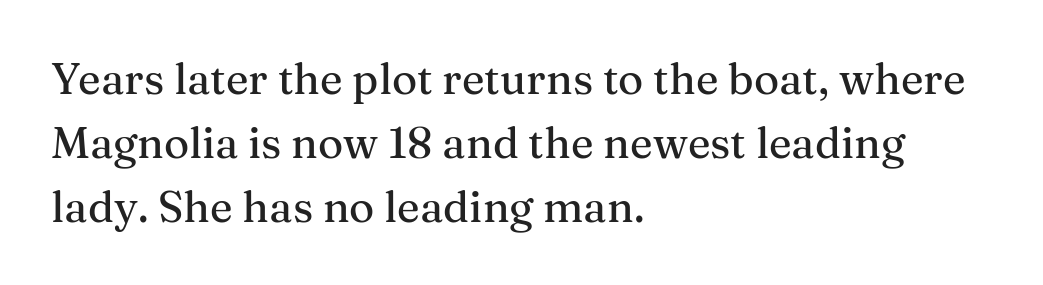
The image shows 43 px serif type, upright; set left-aligned, normal line spacing (1.49x), normal letter spacing, not underlined; medium stroke contrast and a medium x-height.
